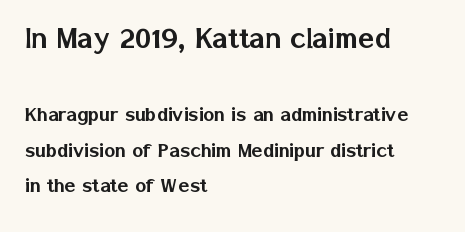
Does the leading feel generous? No, just average. The setting favours the left margin, as ordinary paragraphs usually do. The designer gave the opening block more size than the closing block. Observe the ordinary spacing: letters are neighbours, not strangers.
